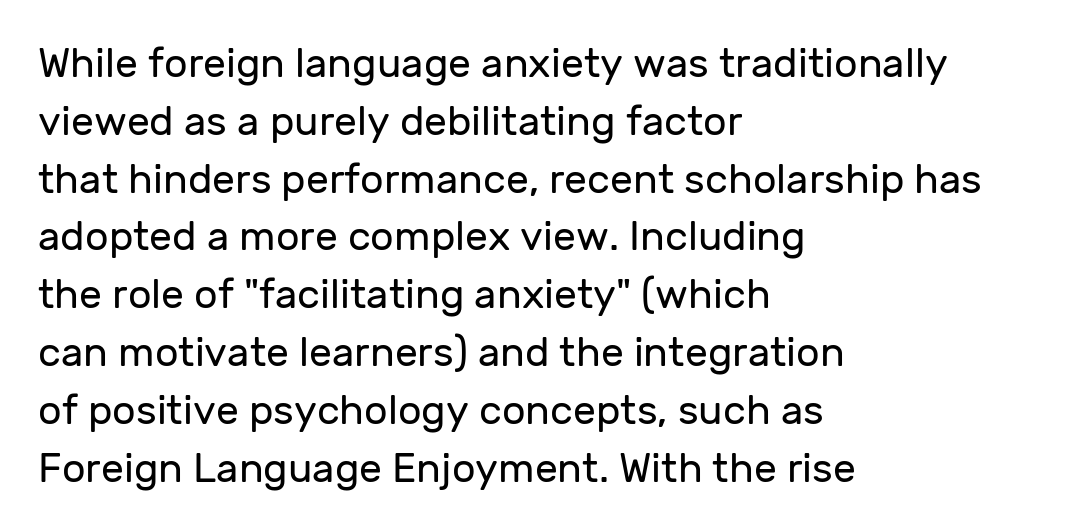
Does extra space separate the letters? No, they use regular spacing. Typographically, this falls in the sans-serif category. The compositor pushed each line to the left boundary. Upright lettering throughout. Compared with a typical body face, this is equally light or lighter still.
